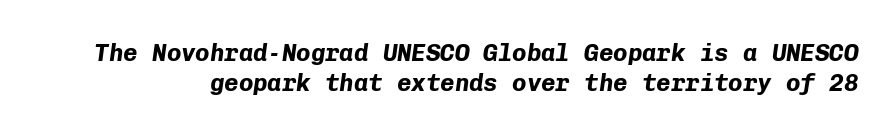
The image shows 24 px bold type, italic (leaning right); set line spacing 1.24x, normal letter spacing, not underlined.
